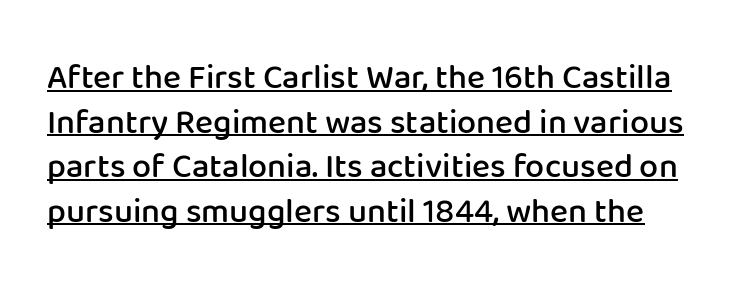
The rendering shows plain stroke endings on the letterforms — a sans-serif design. The letters advance in unequal steps, a hallmark of proportional type. Do the letters lean? They stand straight. The space between consecutive lines is moderate.
